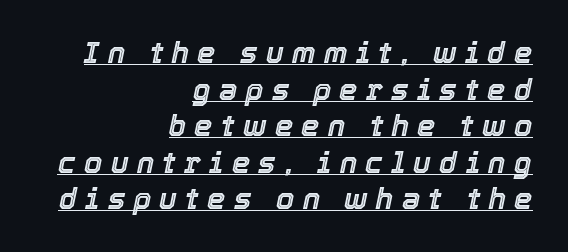
The image shows 29 px text type, italic (leaning right); set right-aligned, normal line spacing (1.26x), unusually wide letter spacing (+0.29 em), underlined; a medium x-height.
